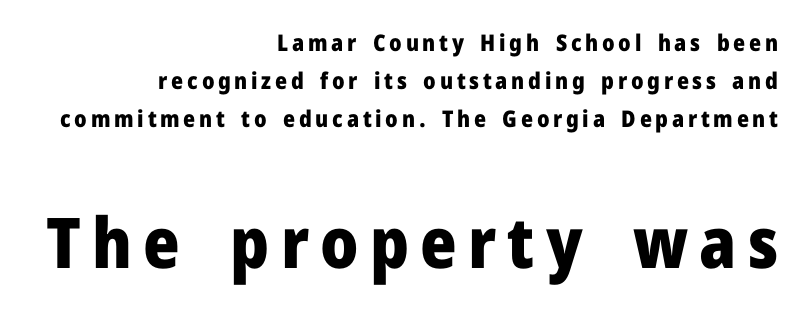
One glance says typical: line gaps are just what's usual. The paragraph shown leans on its right margin. The typesetting leans heavy: a genuine bold. These lines were composed using upright roman letters. Does the bottom block carry the larger type? Yes, it does.
